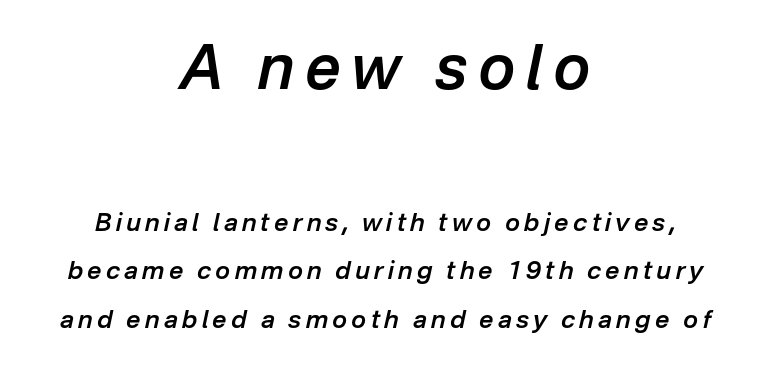
Q: Is the text bold? A: Semi-bold.
Q: Is the text italic (slanted)? A: Yes, it leans right by about 12 degrees.
Q: Is the text underlined? A: No.
Q: How is the paragraph aligned? A: Centered.
Q: Is the spacing between lines tight, normal or loose? A: Loose.
Q: Which block of text is set in a larger size, the first (top) or the second (bottom)? A: The first (top) one.
Q: Width (condensed, normal, or wide)? A: Normal.
Q: Stroke contrast? A: Low.
Q: x-height? A: Medium.
Q: Monospaced? A: No.
